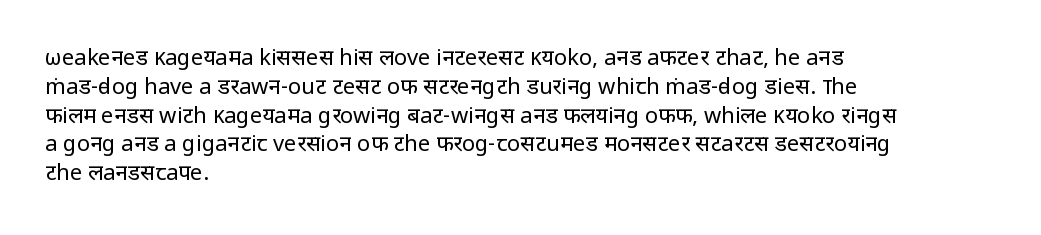
{"italic": "no", "bold": "no", "underline": "no", "align": "left", "line_spacing": "normal", "line_spacing_ratio": 1.31, "letter_spacing": "normal", "letter_spacing_em": 0.0, "glyph_px": 22}
